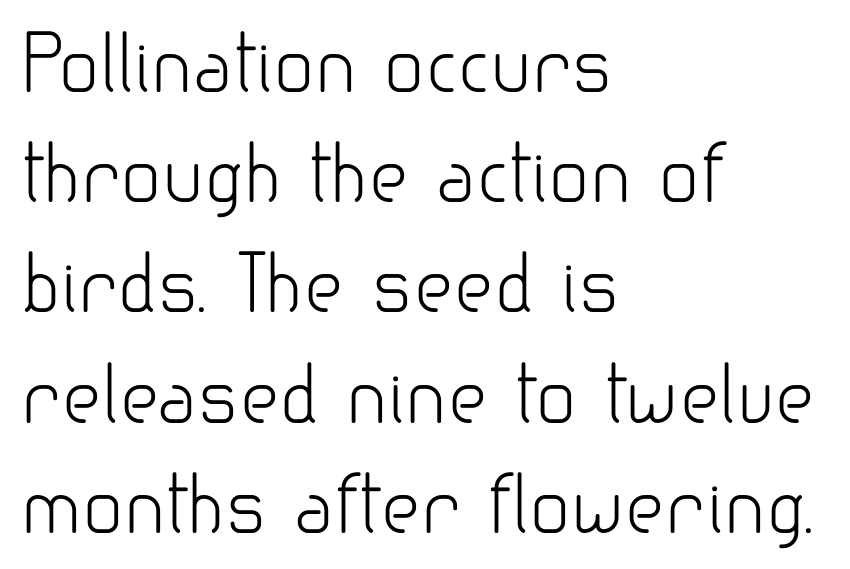
The image shows 76 px light sans-serif type, upright; set left-aligned, normal line spacing (1.45x), normal letter spacing, not underlined; low stroke contrast and a small x-height.
